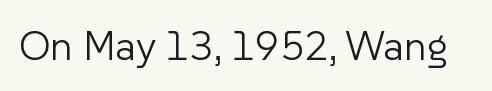
The image shows 41 px light sans-serif type, upright; set normal letter spacing, not underlined; low stroke contrast and a medium x-height.
